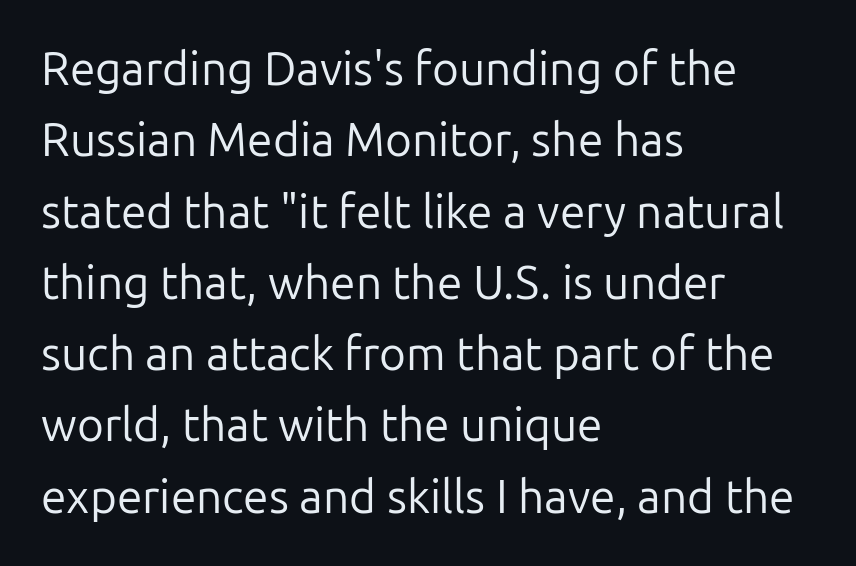
{"serif": "no", "italic": "no", "bold": "no", "weight": "regular", "width": "normal", "stroke_contrast": "low", "x_height": "medium", "monospaced": "no", "underline": "no", "align": "left", "line_spacing": "normal", "line_spacing_ratio": 1.55, "letter_spacing": "normal", "letter_spacing_em": 0.0, "glyph_px": 46}
